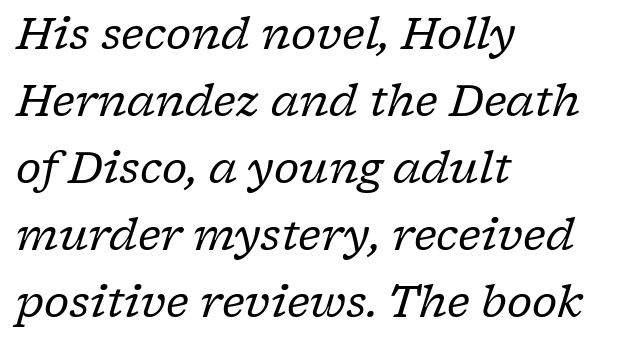
The image shows 43 px regular-weight serif type, italic (leaning right); set left-aligned, normal line spacing (1.56x), normal letter spacing, not underlined; low stroke contrast and a medium x-height.
